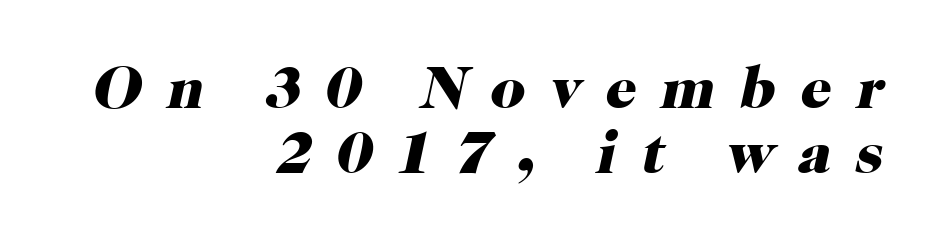
Q: Is the text bold? A: Yes.
Q: Is the text italic (slanted)? A: Yes, it leans right by about 12 degrees.
Q: Is the typeface a serif or a sans-serif typeface? A: Serif.
Q: Is the text underlined? A: No.
Q: How is the paragraph aligned? A: Right-aligned.
Q: Is the spacing between letters normal or unusually wide? A: Unusually wide.
Q: Is the spacing between lines tight, normal or loose? A: Tight.
Q: Width (condensed, normal, or wide)? A: Normal.
Q: Stroke contrast? A: High.
Q: x-height? A: Medium.
Q: Monospaced? A: No.
